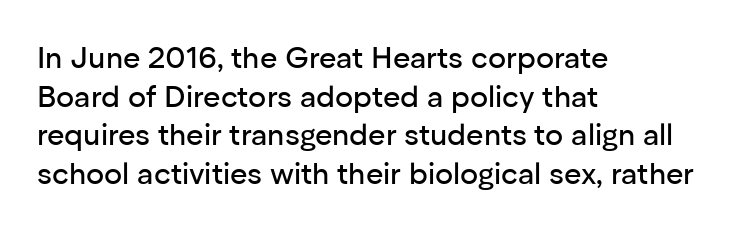
{"serif": "no", "italic": "no", "width": "normal", "stroke_contrast": "low", "x_height": "medium", "monospaced": "no", "underline": "no", "align": "left", "line_spacing": "normal", "line_spacing_ratio": 1.29, "letter_spacing": "normal", "letter_spacing_em": 0.0, "glyph_px": 30}
